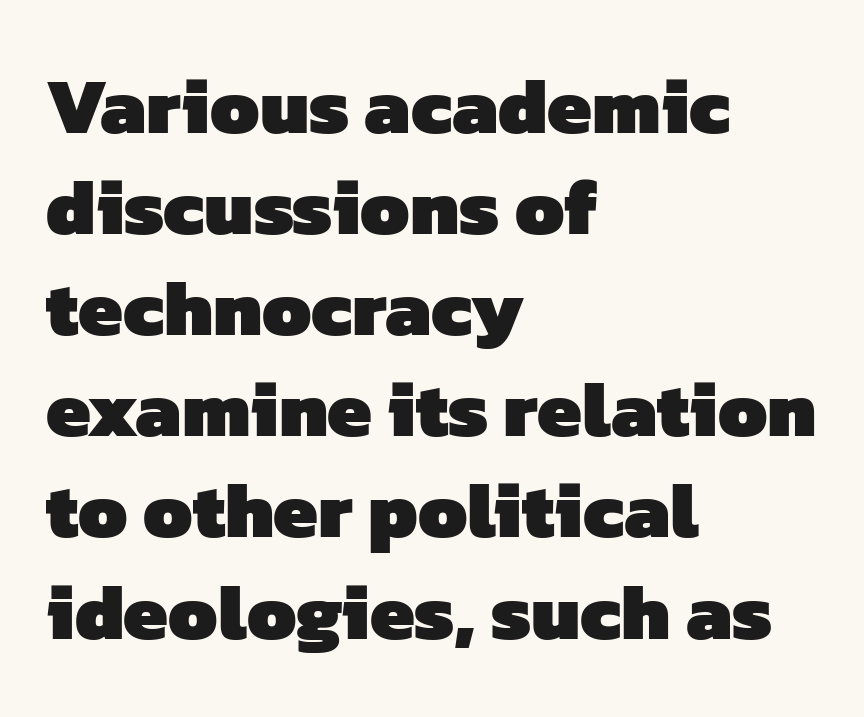
The rendering keeps characters at their native spacing. Each letter's strokes conclude bluntly, with no projecting serifs. These lines stack with their left ends in a neat column. Heavy-handed strokes throughout: this text is bold.
